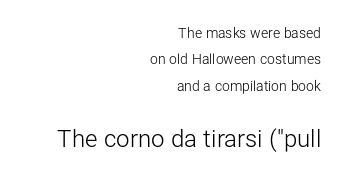
Q: Is the text bold? A: No.
Q: Is the text italic (slanted)? A: No, it is upright.
Q: Is the text underlined? A: No.
Q: How is the paragraph aligned? A: Right-aligned.
Q: Is the spacing between letters normal or unusually wide? A: Normal.
Q: Which block of text is set in a larger size, the first (top) or the second (bottom)? A: The second (bottom) one.
